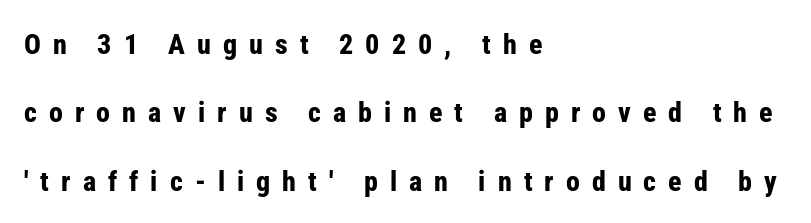
Q: Is the text bold? A: Yes.
Q: Is the text italic (slanted)? A: No, it is upright.
Q: Is the typeface a serif or a sans-serif typeface? A: Sans-serif.
Q: Is the text underlined? A: No.
Q: How is the paragraph aligned? A: Left-aligned.
Q: Is the spacing between letters normal or unusually wide? A: Unusually wide.
Q: Is the spacing between lines tight, normal or loose? A: Loose.
Q: Width (condensed, normal, or wide)? A: Condensed.
Q: Stroke contrast? A: Low.
Q: x-height? A: Medium.
Q: Monospaced? A: No.
